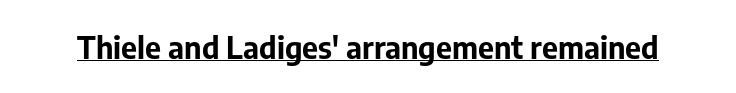
The image shows 31 px bold sans-serif type, upright; set normal letter spacing, underlined; low stroke contrast and a medium x-height.
